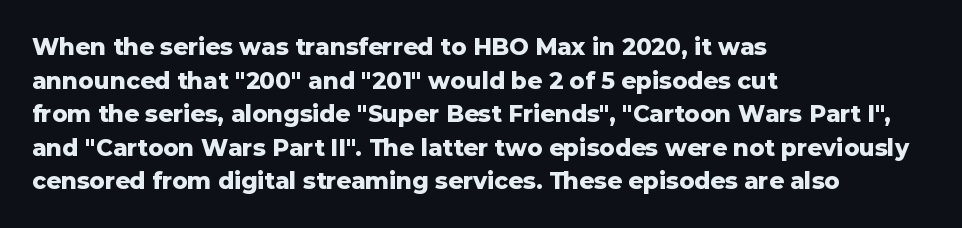
Q: Is the text bold? A: Yes.
Q: Is the text italic (slanted)? A: No, it is upright.
Q: Is the text underlined? A: No.
Q: How is the paragraph aligned? A: Left-aligned.
Q: Is the spacing between letters normal or unusually wide? A: Normal.
Q: Is the spacing between lines tight, normal or loose? A: Normal.
